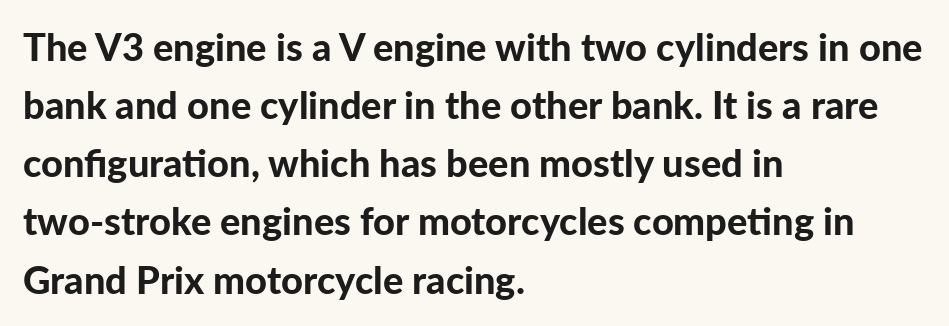
Q: Is the text bold? A: Yes.
Q: Is the text italic (slanted)? A: No, it is upright.
Q: Is the typeface a serif or a sans-serif typeface? A: Sans-serif.
Q: Is the text underlined? A: No.
Q: How is the paragraph aligned? A: Left-aligned.
Q: Is the spacing between letters normal or unusually wide? A: Normal.
Q: Is the spacing between lines tight, normal or loose? A: Normal.
Q: Width (condensed, normal, or wide)? A: Normal.
Q: Stroke contrast? A: Low.
Q: x-height? A: Medium.
Q: Monospaced? A: No.
